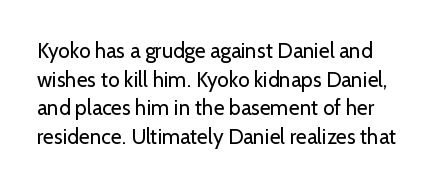
Q: Is the text bold? A: No.
Q: Is the text italic (slanted)? A: No, it is upright.
Q: Is the text underlined? A: No.
Q: Is the spacing between letters normal or unusually wide? A: Normal.
Q: Is the spacing between lines tight, normal or loose? A: Normal.
